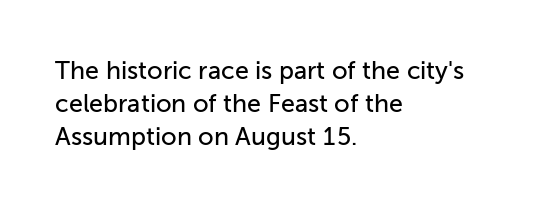
The image shows 25 px text type, upright; set left-aligned, normal line spacing (1.33x), normal letter spacing, not underlined.
